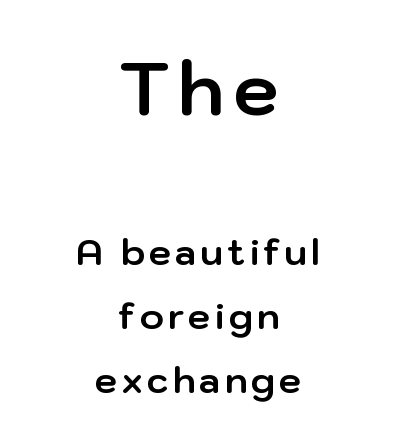
The face used here is a sans, in the tradition of grotesques and geometrics. Notice how the passage keeps no hard edge, just a central spine. Nope, not italic — everything's standing straight. The sample has been set heavy, in full bold. Varying glyph widths throughout — classic text-font behaviour.
